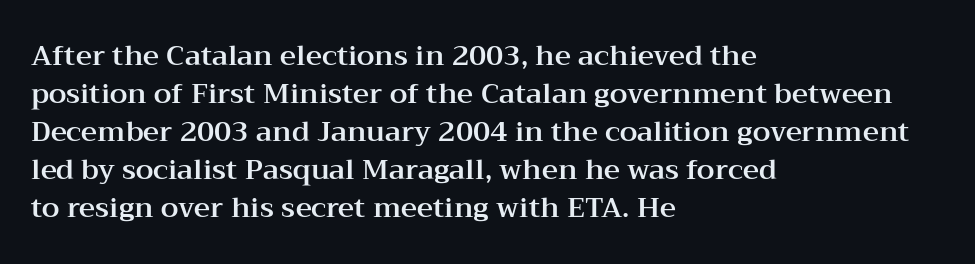
The type family on display is of the serif kind. Type without underlining. One glance says typical: line gaps are just what's usual. This sample uses an upright cut, with every glyph sitting square on the baseline.
